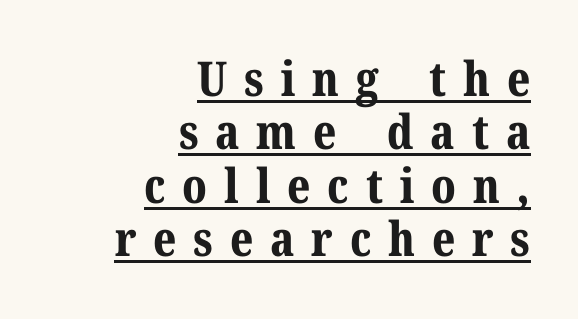
Q: Is the text bold? A: Yes.
Q: Is the text italic (slanted)? A: No, it is upright.
Q: Is the typeface a serif or a sans-serif typeface? A: Serif.
Q: Is the text underlined? A: Yes.
Q: How is the paragraph aligned? A: Right-aligned.
Q: Is the spacing between letters normal or unusually wide? A: Unusually wide.
Q: Is the spacing between lines tight, normal or loose? A: Tight.
Q: Width (condensed, normal, or wide)? A: Normal.
Q: Stroke contrast? A: Medium.
Q: x-height? A: Medium.
Q: Monospaced? A: No.
